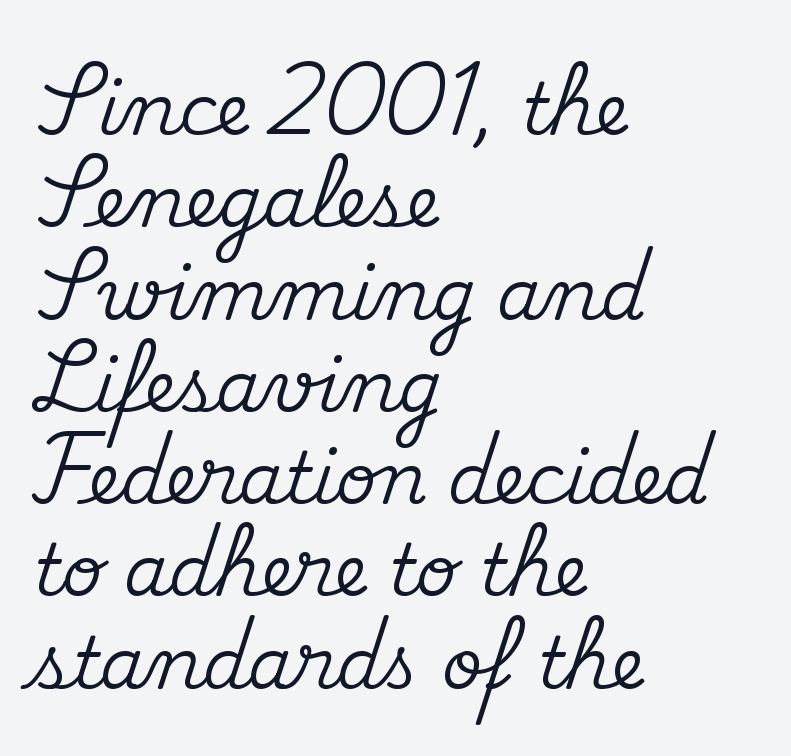
Quick note: interline space is typical. The face used here is rendered with its standard letterfit. One-word summary of the alignment: left.
